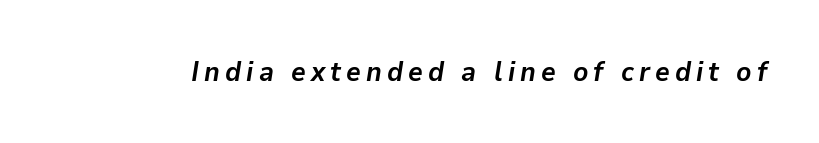
Think of a printed novel: that variable character pitch is what you see here. The area under the type is left untouched. You can tell it's italic because the verticals aren't actually vertical. Strokes here are thick enough to call this a true bold.
